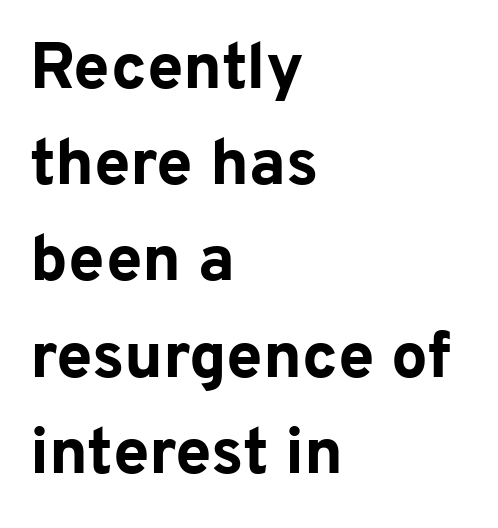
Q: Is the text bold? A: Yes.
Q: Is the text italic (slanted)? A: No, it is upright.
Q: Is the typeface a serif or a sans-serif typeface? A: Sans-serif.
Q: Is the text underlined? A: No.
Q: How is the paragraph aligned? A: Left-aligned.
Q: Is the spacing between letters normal or unusually wide? A: Normal.
Q: Is the spacing between lines tight, normal or loose? A: Normal.
Q: Width (condensed, normal, or wide)? A: Normal.
Q: Stroke contrast? A: Low.
Q: x-height? A: Medium.
Q: Monospaced? A: No.
